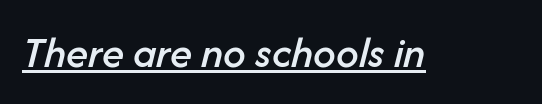
{"italic": "yes", "lean": "right", "slant_degrees": 14, "width": "normal", "stroke_contrast": "low", "x_height": "medium", "monospaced": "no", "underline": "yes", "letter_spacing": "normal", "letter_spacing_em": 0.0, "glyph_px": 45}
